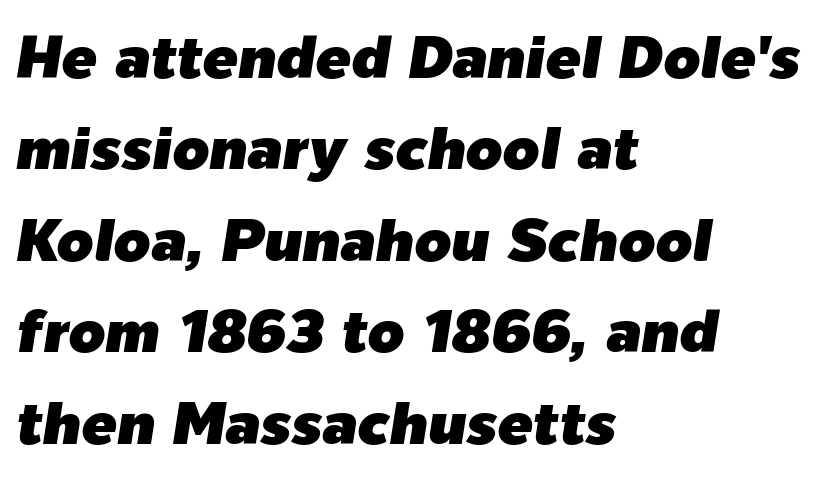
The leading is moderate, giving the passage an even texture. These lines keep a tight, regular rhythm from letter to letter. Character widths vary here, with narrow letters taking less room than wide ones. Check under the words: just untouched page.
